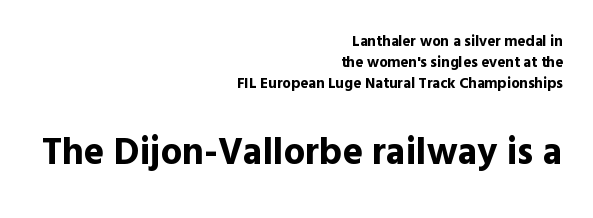
{"serif": "no", "italic": "no", "bold": "yes", "weight": "bold", "width": "normal", "x_height": "medium", "monospaced": "no", "underline": "no", "align": "right", "line_spacing": "normal", "line_spacing_ratio": 1.41, "letter_spacing": "normal", "letter_spacing_em": 0.0, "larger_block": "second", "size_ratio": 2.53, "glyph_px": 38}
